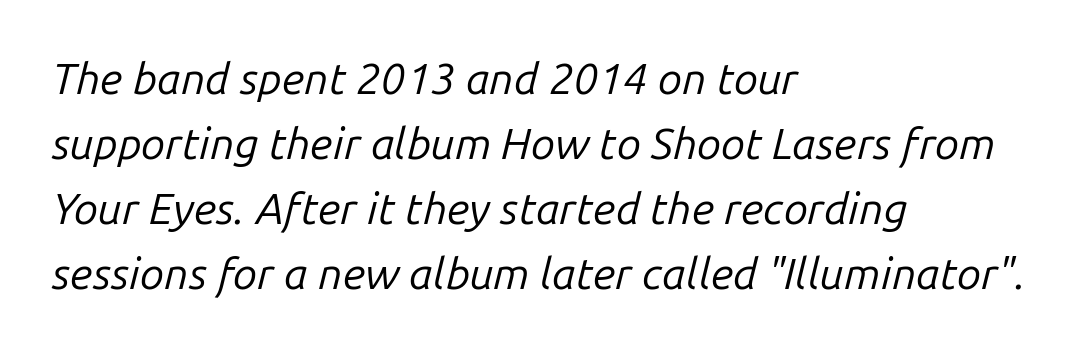
Q: Is the text bold? A: No.
Q: Is the text italic (slanted)? A: Yes, it leans right by about 14 degrees.
Q: Is the text underlined? A: No.
Q: How is the paragraph aligned? A: Left-aligned.
Q: Is the spacing between letters normal or unusually wide? A: Normal.
Q: Is the spacing between lines tight, normal or loose? A: Normal.
Q: Width (condensed, normal, or wide)? A: Normal.
Q: Stroke contrast? A: Low.
Q: x-height? A: Medium.
Q: Monospaced? A: No.
